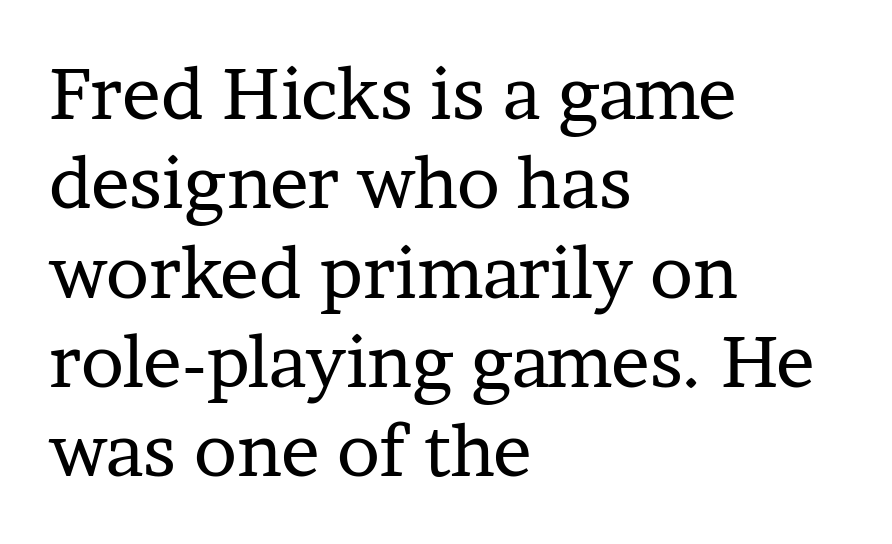
The image shows 72 px regular-weight serif type, upright; set left-aligned, line spacing 1.24x, normal letter spacing, not underlined; low stroke contrast and a medium x-height.
